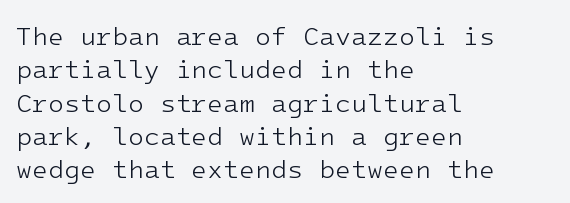
Q: Is the text bold? A: No.
Q: Is the text italic (slanted)? A: No, it is upright.
Q: Is the text underlined? A: No.
Q: How is the paragraph aligned? A: Left-aligned.
Q: Is the spacing between letters normal or unusually wide? A: Normal.
Q: Is the spacing between lines tight, normal or loose? A: Normal.
